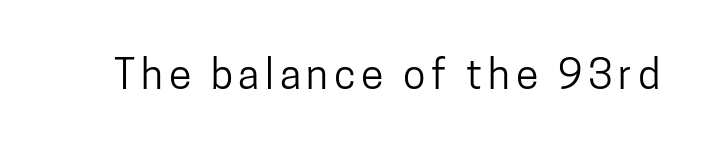
Classification — sans serif. The letters stand upright; this is a roman face. Do the characters align in a grid? No, the font is proportional. Underline: absent.
